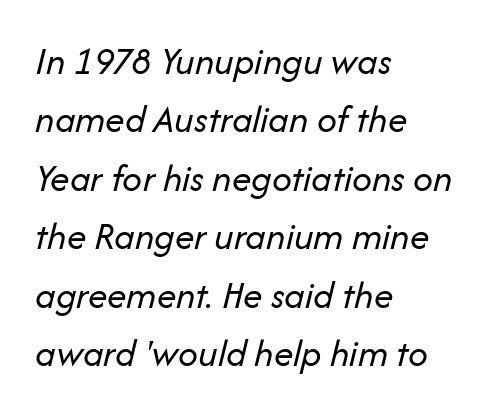
The image shows 39 px regular-weight type, italic (leaning right); set left-aligned, normal line spacing (1.5x), normal letter spacing, not underlined; low stroke contrast and a medium x-height.
